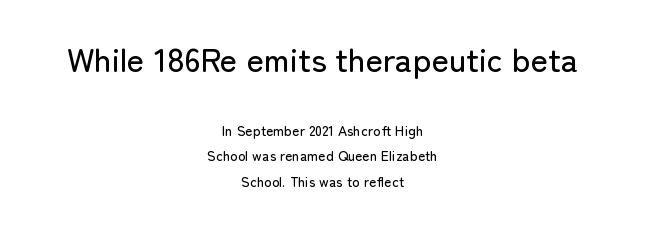
How are the letters spaced? Ordinarily, with no added tracking. The gap between lines stays unmarked. A typesetter would call this proportional, since set widths differ per character. Bigger letters appear in the top chunk; the bottom chunk is reduced. Every row of glyphs is offset so its center matches the block's center.
